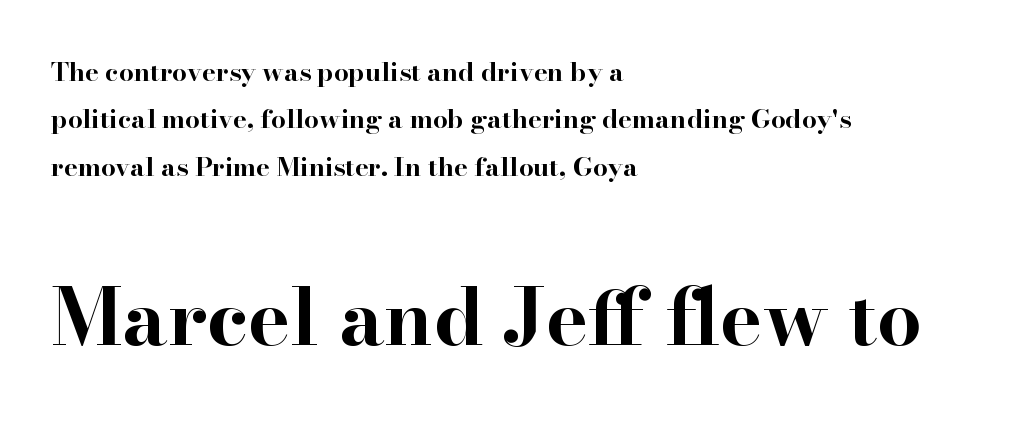
One-word summary of the alignment: left. Classification — serif. Does the lettering tilt? It doesn't — this is upright. The font is running at its bold setting. Letters rest on an invisible, unmarked baseline. Note the varied advance widths — an 'i' is clearly narrower than an 'm'.
